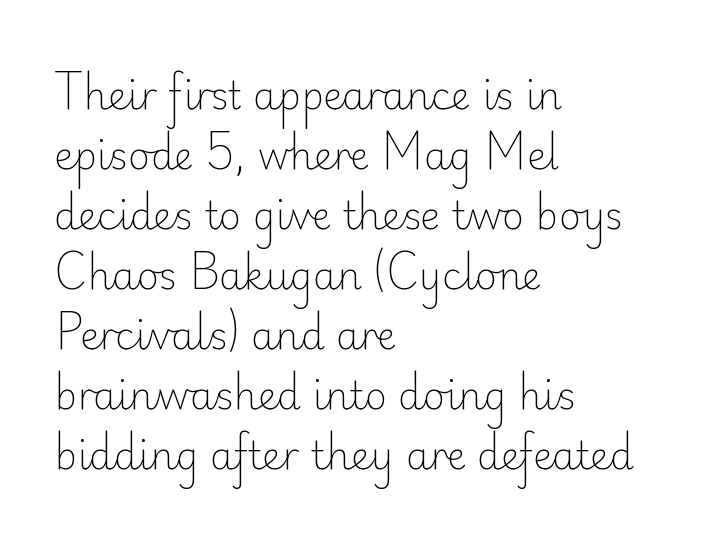
{"serif": "no", "italic": "no", "bold": "no", "weight": "light", "width": "normal", "stroke_contrast": "low", "x_height": "small", "monospaced": "no", "underline": "no", "align": "left", "line_spacing": "normal", "line_spacing_ratio": 1.58, "letter_spacing": "normal", "letter_spacing_em": 0.0, "glyph_px": 38}
